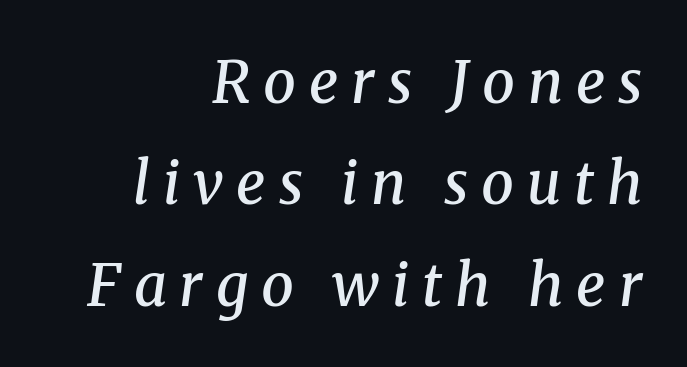
No word sits above an underline. Right-aligned paragraph, ragged on the left. Varying glyph widths throughout — classic text-font behaviour. The passage shown is semibold, sitting just below true bold.
